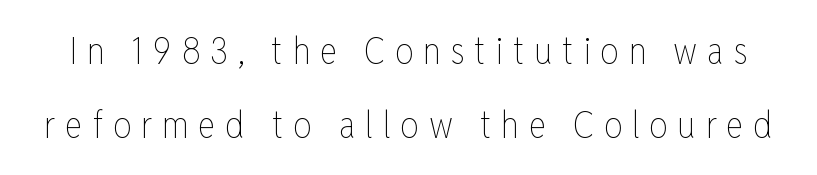
Q: Is the text bold? A: No.
Q: Is the text italic (slanted)? A: No, it is upright.
Q: Is the text underlined? A: No.
Q: Is the spacing between letters normal or unusually wide? A: Unusually wide.
Q: Is the spacing between lines tight, normal or loose? A: Loose.
Q: Width (condensed, normal, or wide)? A: Condensed.
Q: Stroke contrast? A: Low.
Q: x-height? A: Medium.
Q: Monospaced? A: No.
